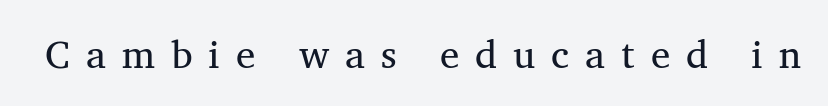
Is there any slant? The stems are plumb. The face used here is proportionally spaced, like ordinary book or web type. No letter is thick-stroked: the sample isn't bold. Spacing between characters has been opened up far beyond the box default.
